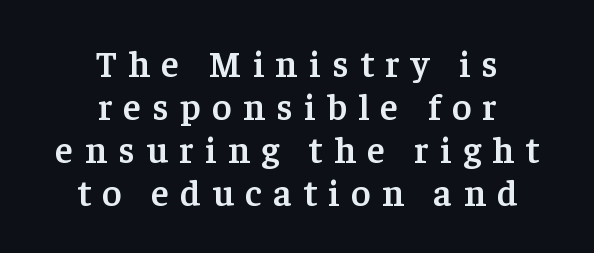
What stands out about the letter spacing? Its width — letters are far apart. The passage shown is typed in a proportional face where columns would drift. The font's upright variant was chosen for this text. Little horizontal feet cap the strokes, marking this as serif type. Its strokes are somewhat broadened, the hallmark of semibold type. Alignment: centered.
